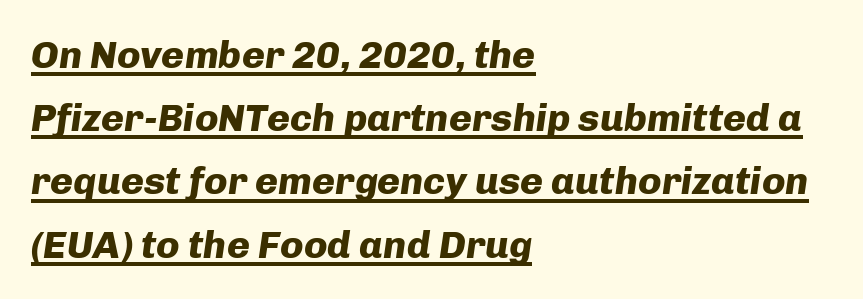
{"italic": "yes", "lean": "right", "slant_degrees": 8, "bold": "yes", "weight": "heavy", "width": "normal", "stroke_contrast": "low", "x_height": "medium", "monospaced": "no", "underline": "yes", "align": "left", "line_spacing": "normal", "line_spacing_ratio": 1.62, "letter_spacing": "normal", "letter_spacing_em": 0.0, "glyph_px": 39}
